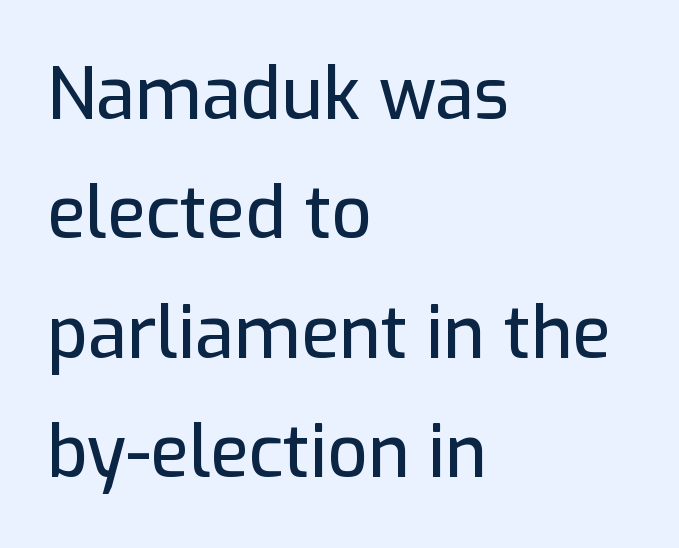
The image shows 71 px sans-serif type, upright; set left-aligned, normal line spacing (1.68x), normal letter spacing, not underlined; low stroke contrast and a medium x-height.
